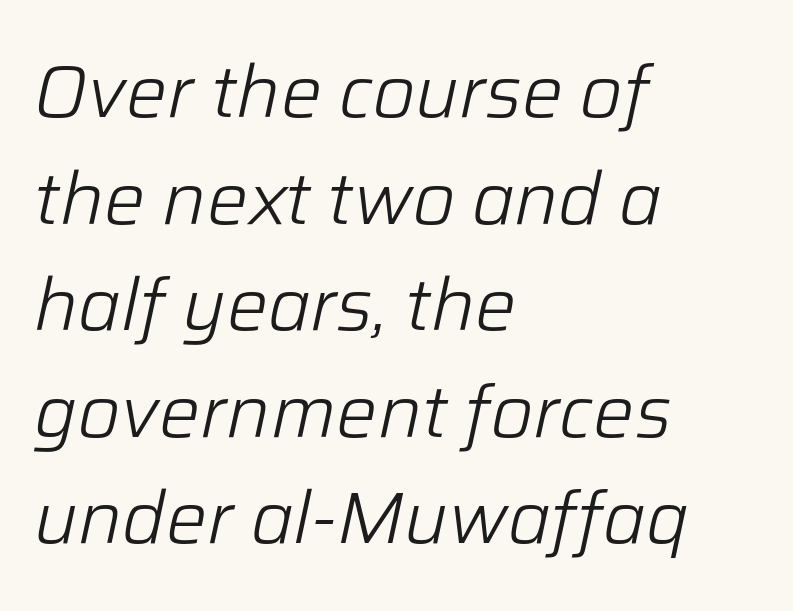
{"italic": "yes", "lean": "right", "slant_degrees": 12, "bold": "no", "weight": "light", "width": "normal", "stroke_contrast": "low", "x_height": "medium", "monospaced": "no", "underline": "no", "align": "left", "line_spacing": "normal", "line_spacing_ratio": 1.46, "letter_spacing": "normal", "letter_spacing_em": 0.0, "glyph_px": 73}
